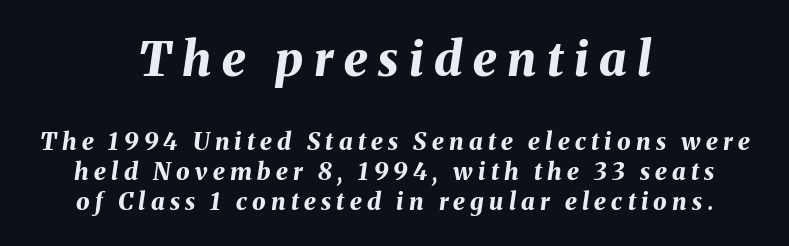
Q: Is the text bold? A: Yes.
Q: Is the text italic (slanted)? A: Yes, it leans right by about 8 degrees.
Q: Is the text underlined? A: No.
Q: How is the paragraph aligned? A: Centered.
Q: Is the spacing between letters normal or unusually wide? A: Unusually wide.
Q: Is the spacing between lines tight, normal or loose? A: Normal.
Q: Which block of text is set in a larger size, the first (top) or the second (bottom)? A: The first (top) one.
Q: Width (condensed, normal, or wide)? A: Normal.
Q: Stroke contrast? A: Medium.
Q: x-height? A: Medium.
Q: Monospaced? A: No.
